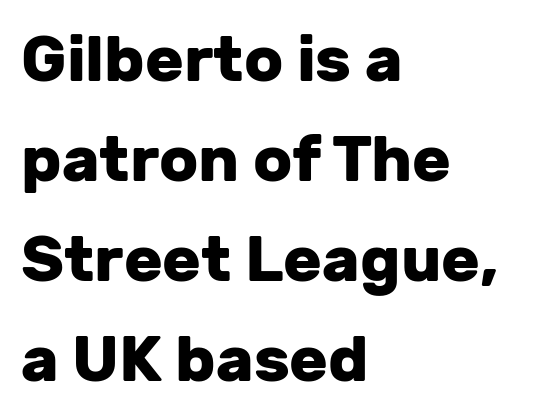
Think of a printed novel: that variable character pitch is what you see here. The baseline area is clear. In terms of letterspacing, this is plain default setting. Each glyph is drawn with heavy, bold strokes. This is the regular roman posture of the typeface. The line-height multiplier appears to be the usual default.
